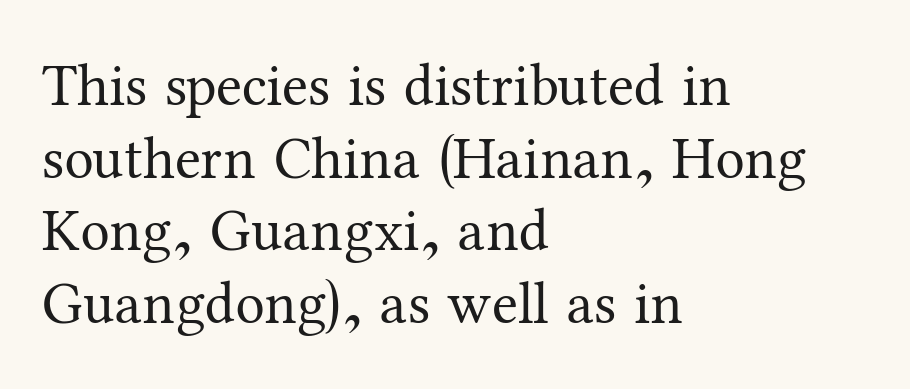
{"serif": "yes", "italic": "no", "bold": "no", "weight": "regular", "width": "normal", "stroke_contrast": "medium", "x_height": "medium", "monospaced": "no", "underline": "no", "align": "left", "line_spacing_ratio": 1.23, "letter_spacing": "normal", "letter_spacing_em": 0.0, "glyph_px": 59}
